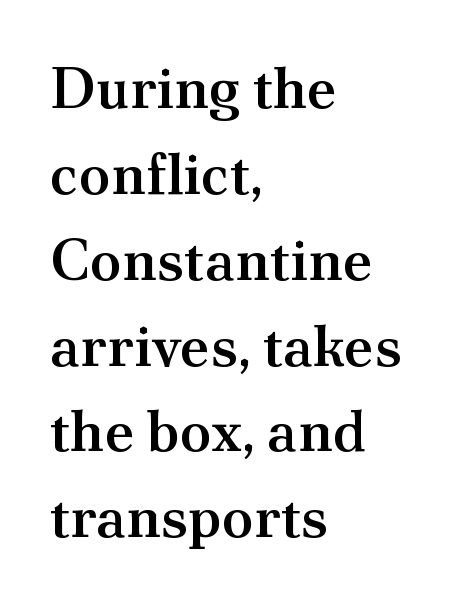
{"serif": "yes", "italic": "no", "bold": "semi", "weight": "semibold", "width": "normal", "stroke_contrast": "medium", "x_height": "small", "monospaced": "no", "underline": "no", "align": "left", "line_spacing": "normal", "line_spacing_ratio": 1.48, "letter_spacing": "normal", "letter_spacing_em": 0.0, "glyph_px": 58}
